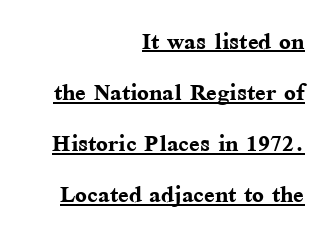
A flush-right, rag-left setting is used for this passage. The type family on display is of the serif kind. Horizontal bands of white between lines are of average thickness. Looks like regular typesetting: each glyph gets only the width it needs.
